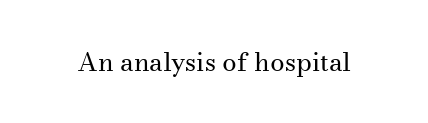
A roman cut, with each character standing at attention. Decoration check: the copy has no underline. The gaps between neighbouring characters are ordinary and unremarkable. Bold? No — there's no thickening of the strokes.
